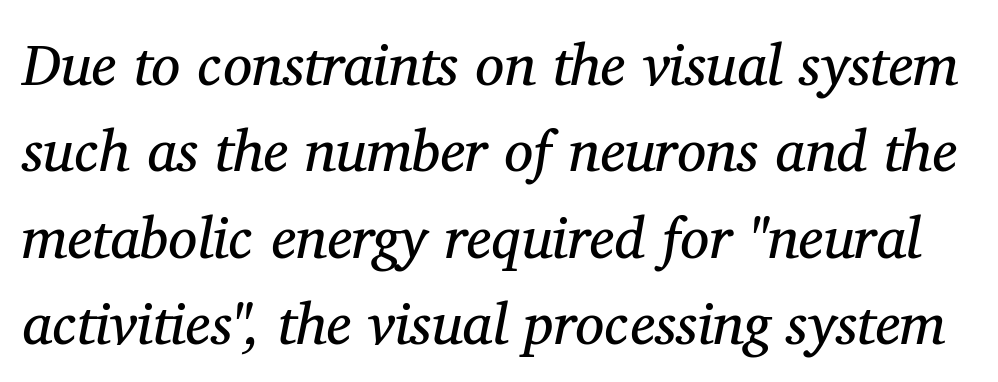
Regarding leading, the lines here are spaced in the standard way. Decoration check: the copy has no underline. Nobody touched the tracking dial on this one. Here the designer chose a conventional face with non-uniform glyph widths. Weight class: somewhere from thin through regular. The passage shown leans; its letterforms are oblique.
